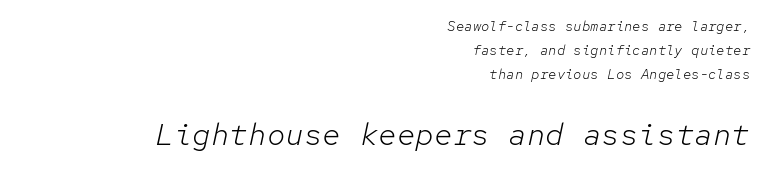
Underline: absent. The weight would be labelled regular, book, light, or lighter still. Layout note: lines flush right. The letters march in equal steps, a hallmark of fixed-pitch type.
